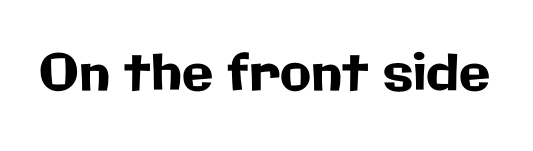
Spacing between characters is what you'd get straight out of the box. The glyphs are unaccompanied by any horizontal stroke below them. Upright lettering throughout. Observe the absence of serifs on each vertical stroke in this sample. Think of a printed novel: that variable character pitch is what you see here.
